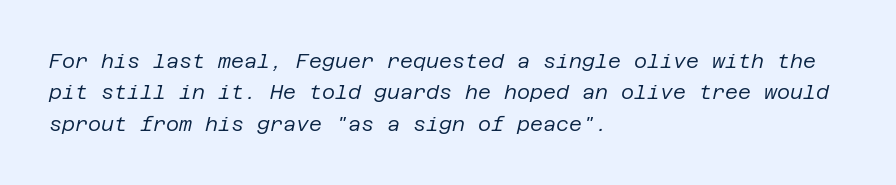
{"italic": "yes", "lean": "right", "slant_degrees": 12, "bold": "no", "underline": "no", "align": "left", "line_spacing": "normal", "line_spacing_ratio": 1.57, "letter_spacing": "normal", "letter_spacing_em": 0.0, "glyph_px": 20}
